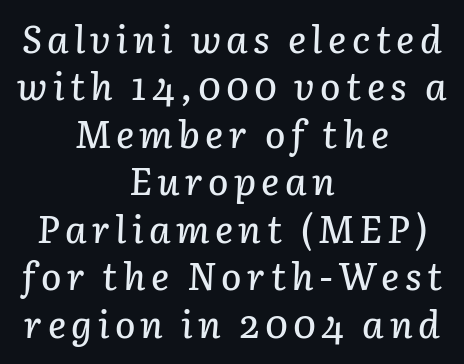
{"italic": "yes", "lean": "right", "slant_degrees": 3, "width": "normal", "stroke_contrast": "low", "x_height": "medium", "monospaced": "no", "underline": "no", "align": "center", "line_spacing": "normal", "line_spacing_ratio": 1.25, "glyph_px": 38}
